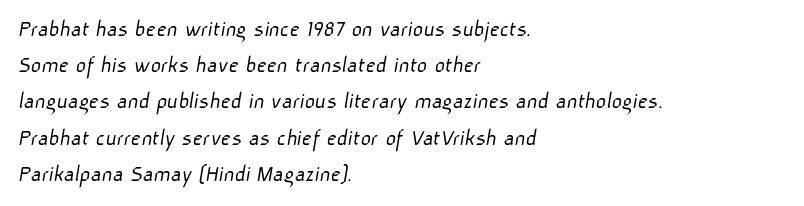
Has an underline been added? It has not. The passage shown has conventional tracking throughout. Heaviness? Minimal to ordinary, like unemphasized prose. Rows of type keep a routine distance in the vertical direction. These lines are set flush left with a ragged right edge.
